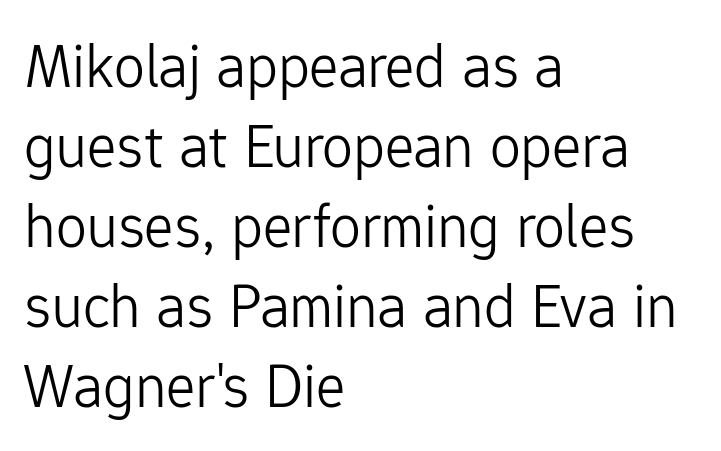
{"serif": "no", "italic": "no", "bold": "no", "weight": "light", "width": "normal", "stroke_contrast": "low", "x_height": "medium", "monospaced": "no", "underline": "no", "align": "left", "line_spacing": "normal", "line_spacing_ratio": 1.29, "letter_spacing": "normal", "letter_spacing_em": 0.0, "glyph_px": 62}
